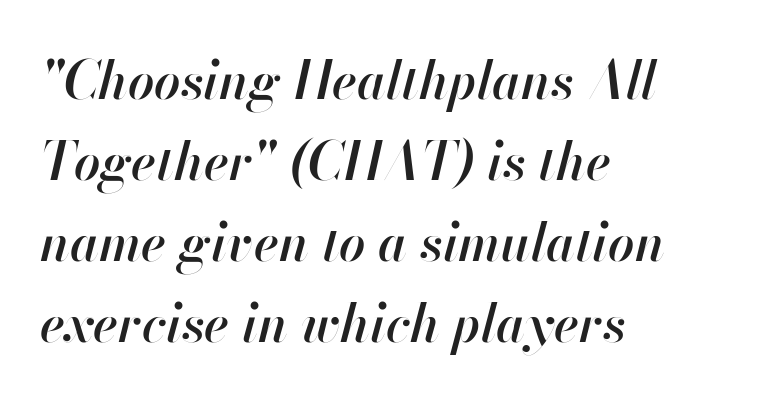
{"italic": "yes", "lean": "right", "slant_degrees": 13, "bold": "semi", "weight": "semibold", "width": "normal", "stroke_contrast": "high", "x_height": "small", "monospaced": "no", "underline": "no", "align": "left", "line_spacing": "normal", "line_spacing_ratio": 1.56, "letter_spacing": "normal", "letter_spacing_em": 0.0, "glyph_px": 52}
